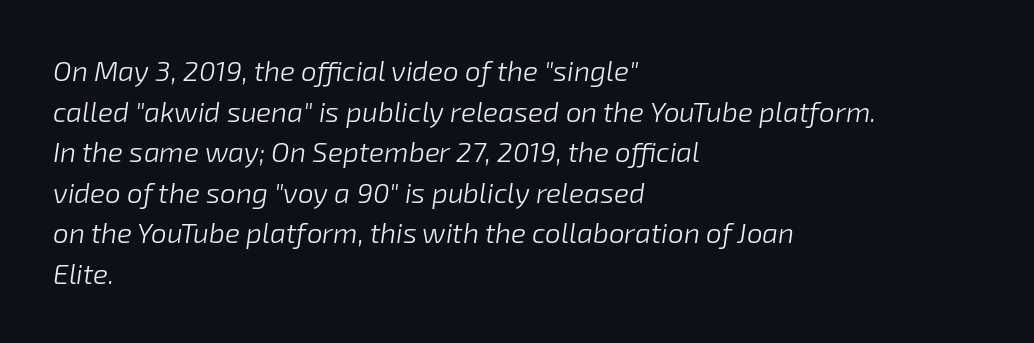
The paragraph shown leans on its left margin. This sample uses plain, unmodified letter spacing. Do the characters align in a grid? No, the font is proportional. The zone under the glyphs is completely vacant. You can tell it's italic because the verticals aren't actually vertical.
